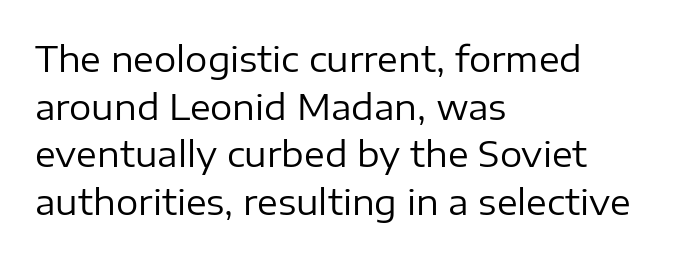
Q: Is the text bold? A: No.
Q: Is the text italic (slanted)? A: No, it is upright.
Q: Is the typeface a serif or a sans-serif typeface? A: Sans-serif.
Q: Is the text underlined? A: No.
Q: How is the paragraph aligned? A: Left-aligned.
Q: Is the spacing between letters normal or unusually wide? A: Normal.
Q: Is the spacing between lines tight, normal or loose? A: Normal.
Q: Width (condensed, normal, or wide)? A: Normal.
Q: Stroke contrast? A: Low.
Q: x-height? A: Medium.
Q: Monospaced? A: No.
